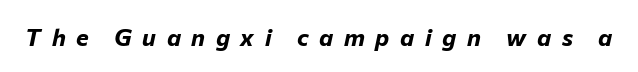
Loose tracking; the words dissolve into strings of separated letters. The string is rendered with underlining switched off. On the weight axis this lands at bold, roughly 700. Does the lettering tilt? It does — this is italic.
